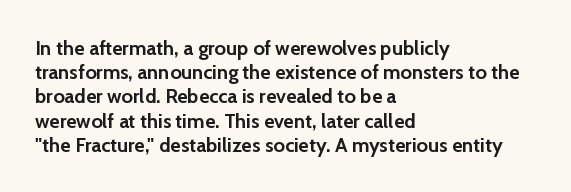
{"italic": "no", "bold": "yes", "underline": "no", "align": "left", "line_spacing_ratio": 1.21, "letter_spacing": "normal", "letter_spacing_em": 0.0, "glyph_px": 20}
